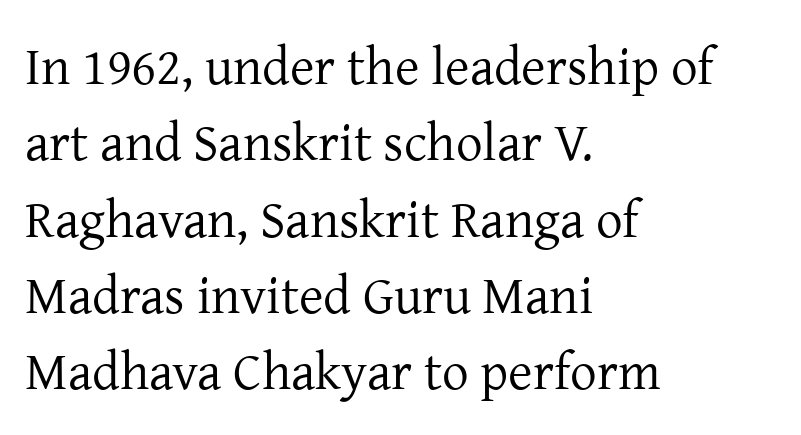
{"serif": "yes", "italic": "no", "bold": "no", "weight": "regular", "width": "normal", "stroke_contrast": "low", "x_height": "medium", "monospaced": "no", "underline": "no", "align": "left", "line_spacing": "normal", "line_spacing_ratio": 1.44, "letter_spacing": "normal", "letter_spacing_em": 0.0, "glyph_px": 53}
